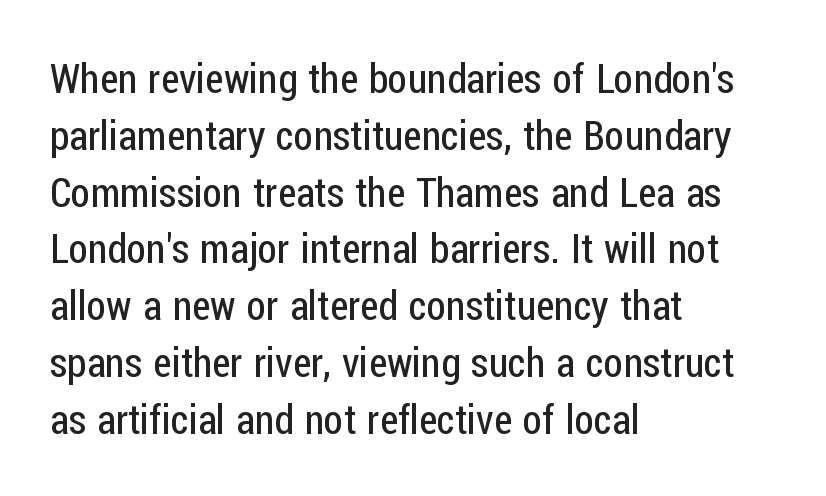
The image shows 40 px regular-weight, condensed sans-serif type, upright; set left-aligned, normal line spacing (1.42x), normal letter spacing, not underlined; low stroke contrast and a medium x-height.
